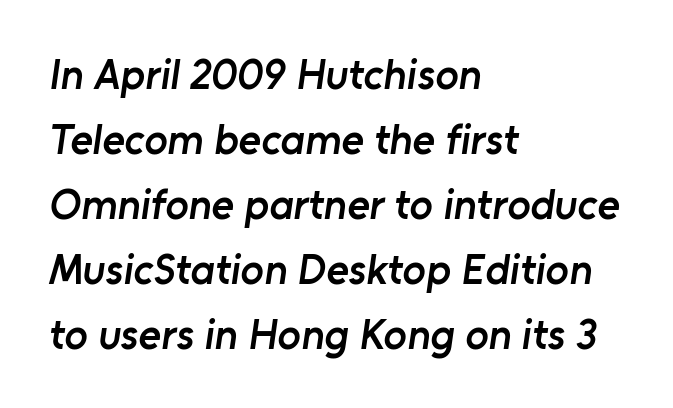
{"serif": "no", "bold": "semi", "weight": "semibold", "width": "normal", "stroke_contrast": "low", "x_height": "medium", "monospaced": "no", "underline": "no", "align": "left", "line_spacing": "normal", "line_spacing_ratio": 1.51, "letter_spacing": "normal", "letter_spacing_em": 0.0, "glyph_px": 43}
